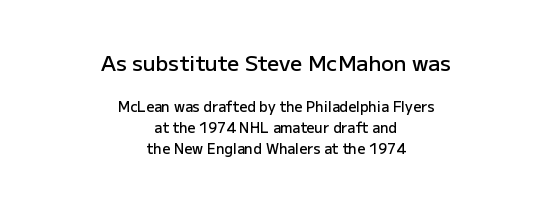
{"italic": "no", "bold": "semi", "underline": "no", "align": "center", "line_spacing": "normal", "line_spacing_ratio": 1.52, "letter_spacing": "normal", "letter_spacing_em": 0.0, "larger_block": "first", "size_ratio": 1.5, "glyph_px": 21}
